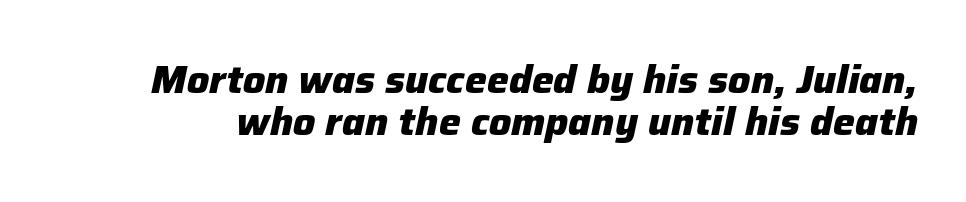
The image shows 39 px heavy type, italic (leaning right); set tight line spacing (1.08x), normal letter spacing, not underlined; low stroke contrast and a medium x-height.
